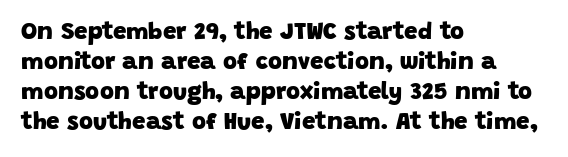
Heft: maximum for text — a bold. Typeset ragged right — the left edge is the straight one. Nobody touched the tracking dial on this one. Leading: standard.
